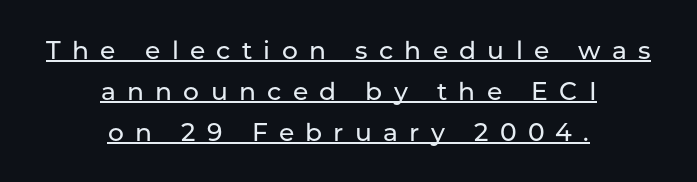
{"italic": "no", "underline": "yes", "align": "center", "line_spacing": "normal", "line_spacing_ratio": 1.64, "letter_spacing": "wide", "letter_spacing_em": 0.45, "glyph_px": 25}
